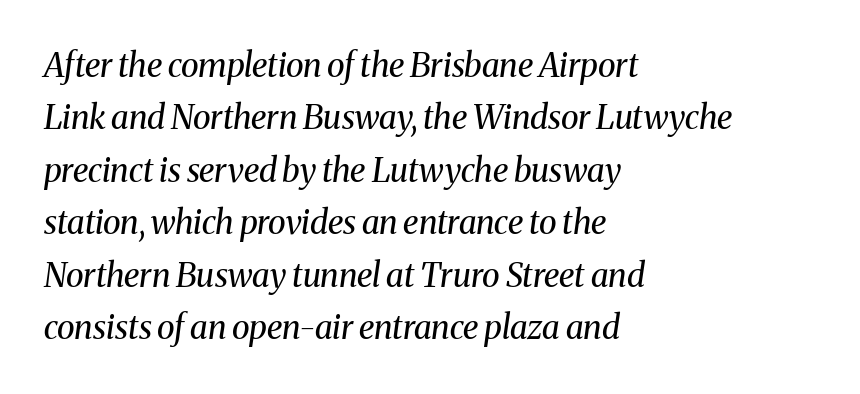
The space between consecutive lines is moderate. It's the slanting kind of type. The face used here is proportionally spaced, like ordinary book or web type. Check where the strokes stop: tiny serifs finish them off.
